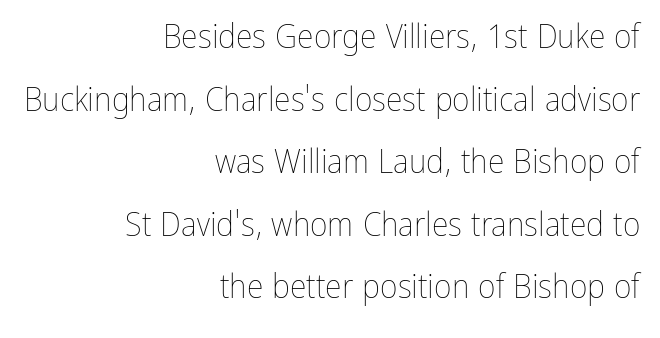
Each letter keeps its own natural width here, so spacing adapts to shape. The font's upright variant was chosen for this text. Horizontal alignment here is rightward, an uncommon choice for prose. Descenders hang freely into open space. Standard letterfit; no display-style spreading of the glyphs.
